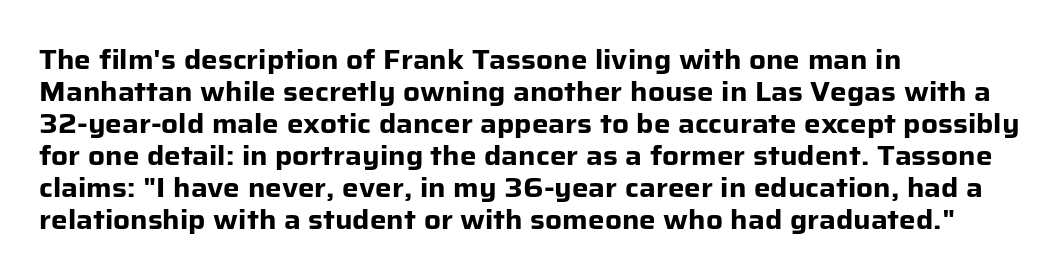
The image shows 26 px bold type, upright; set left-aligned, line spacing 1.23x, normal letter spacing, not underlined.
